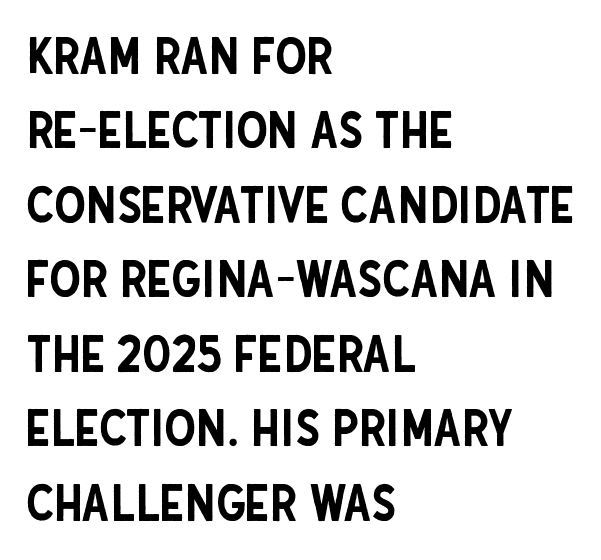
The image shows 50 px condensed sans-serif type, upright; set left-aligned, normal line spacing (1.49x), normal letter spacing, not underlined; low stroke contrast and a large x-height.
